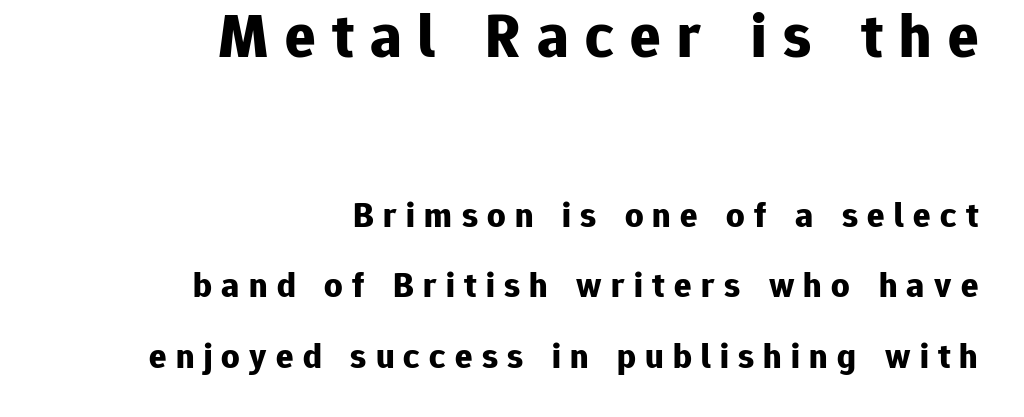
Weight: bold. These lines were composed using upright roman letters. You could not count columns in this text — the font is proportionally spaced. The block of text is sparse from top to bottom, with ample space between rows. Top chunk: large. Bottom chunk: small.
